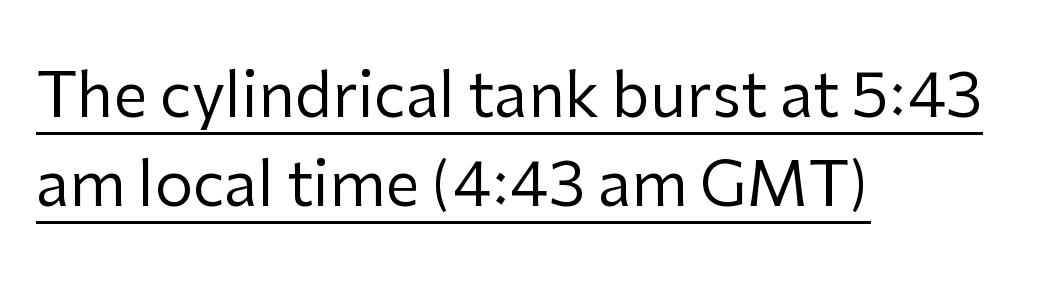
The letters look calm and open, with moderate or lighter stems. The rendered words wear a rule along their underside. Leading matches the norm, producing a regular column. The compositor pushed each line to the left boundary. A typesetter would label this face a sans.
